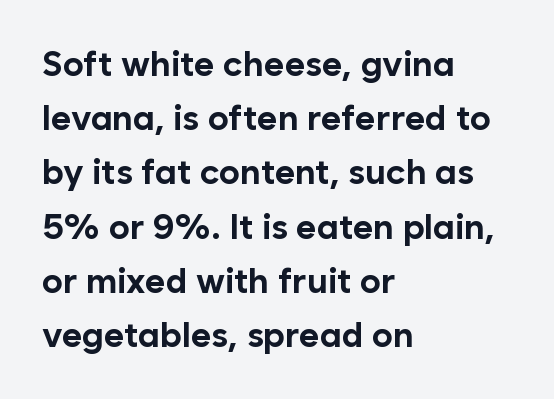
A typesetter would label this face a sans. Is the block centered? No — it sits flush against the left margin. Typographic density is high because the face is bold. Is the letter spacing exaggerated? No — it looks like the ordinary default. Lines of text with bare space underneath. You could not count columns in this text — the font is proportionally spaced.
